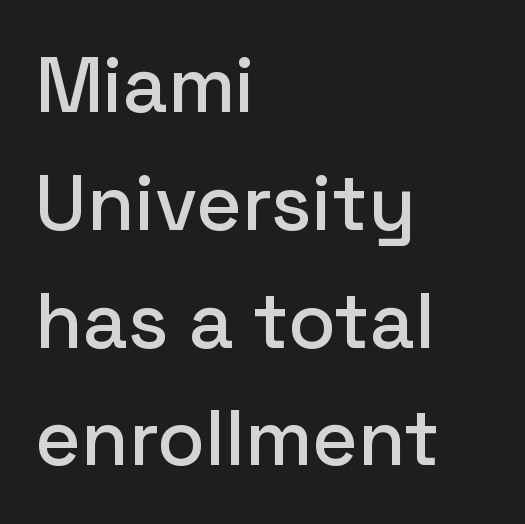
Q: Is the text italic (slanted)? A: No, it is upright.
Q: Is the typeface a serif or a sans-serif typeface? A: Sans-serif.
Q: Is the text underlined? A: No.
Q: How is the paragraph aligned? A: Left-aligned.
Q: Is the spacing between letters normal or unusually wide? A: Normal.
Q: Is the spacing between lines tight, normal or loose? A: Normal.
Q: Width (condensed, normal, or wide)? A: Normal.
Q: Stroke contrast? A: Low.
Q: x-height? A: Medium.
Q: Monospaced? A: No.
